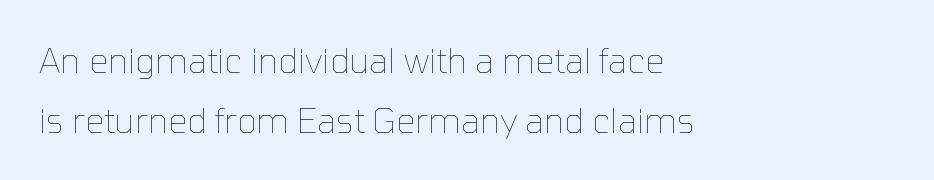
{"italic": "no", "bold": "no", "weight": "thin", "width": "normal", "stroke_contrast": "low", "x_height": "medium", "monospaced": "no", "underline": "no", "align": "left", "line_spacing_ratio": 1.77, "letter_spacing": "normal", "letter_spacing_em": 0.0, "glyph_px": 34}
